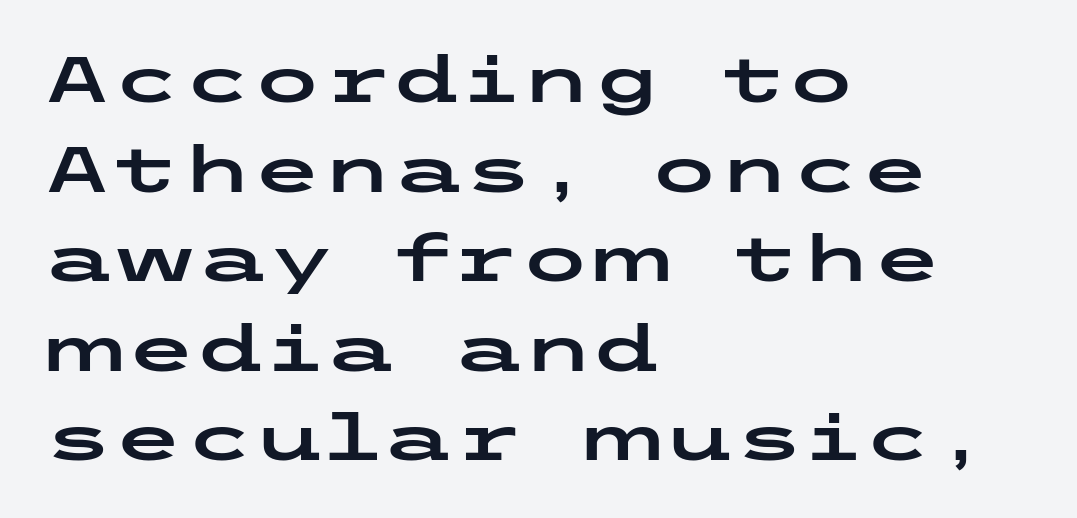
Q: Is the text italic (slanted)? A: No, it is upright.
Q: Is the typeface a serif or a sans-serif typeface? A: Sans-serif.
Q: Is the text underlined? A: No.
Q: How is the paragraph aligned? A: Left-aligned.
Q: Is the spacing between letters normal or unusually wide? A: Normal.
Q: Is the spacing between lines tight, normal or loose? A: Normal.
Q: Width (condensed, normal, or wide)? A: Wide.
Q: Stroke contrast? A: Low.
Q: x-height? A: Medium.
